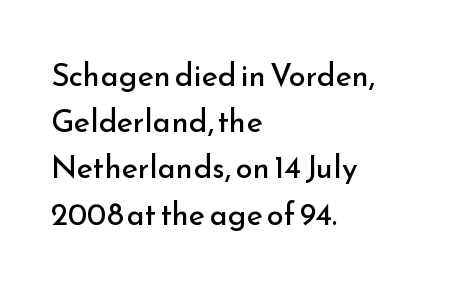
Q: Is the text bold? A: No.
Q: Is the text italic (slanted)? A: No, it is upright.
Q: Is the typeface a serif or a sans-serif typeface? A: Sans-serif.
Q: Is the text underlined? A: No.
Q: How is the paragraph aligned? A: Left-aligned.
Q: Is the spacing between letters normal or unusually wide? A: Normal.
Q: Is the spacing between lines tight, normal or loose? A: Normal.
Q: Width (condensed, normal, or wide)? A: Normal.
Q: Stroke contrast? A: Low.
Q: x-height? A: Small.
Q: Monospaced? A: No.
